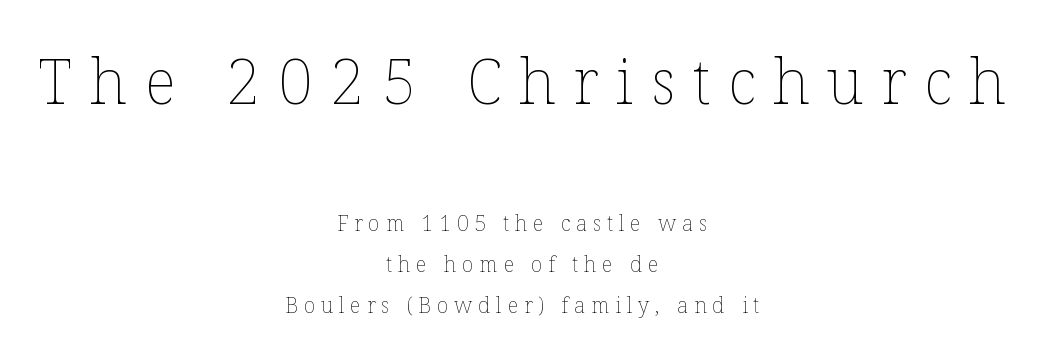
Loose tracking; the words dissolve into strings of separated letters. Compared with a flush-left layout, this one balances lines on the center instead. Do the characters align in a grid? No, the font is proportional. The designer dialed line spacing up above the default. Bigger letters appear in the top chunk; the bottom chunk is reduced.
